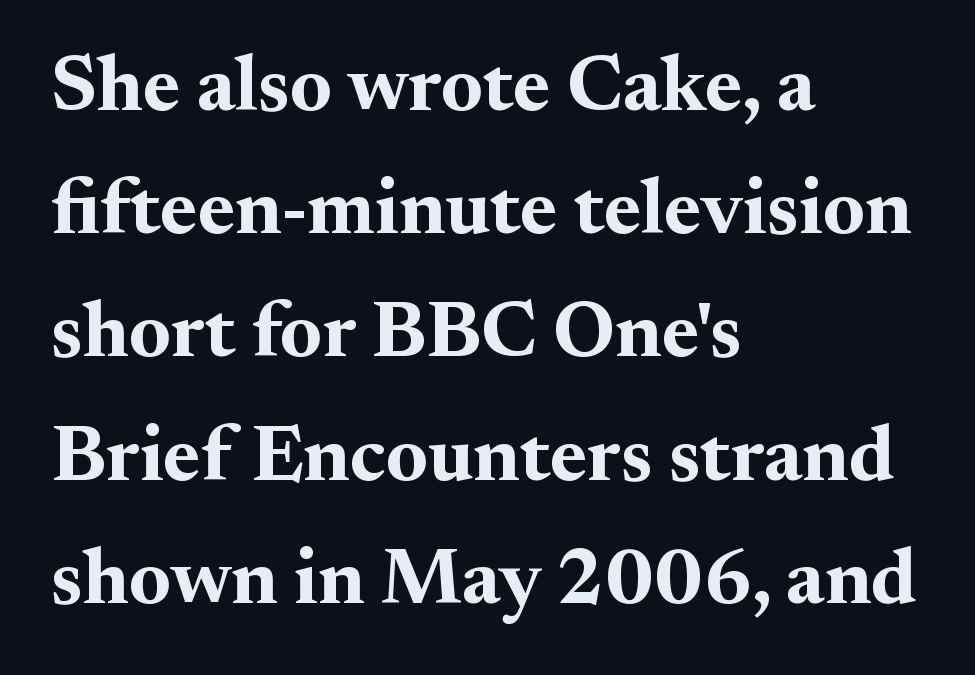
The passage shown is not underscored anywhere. This block has exactly the height ordinary leading produces. Honestly, the letter spacing is just normal — you wouldn't notice it. Typographic density is high because the face is bold. This sample uses a serif face. You could not count columns in this text — the font is proportionally spaced.
